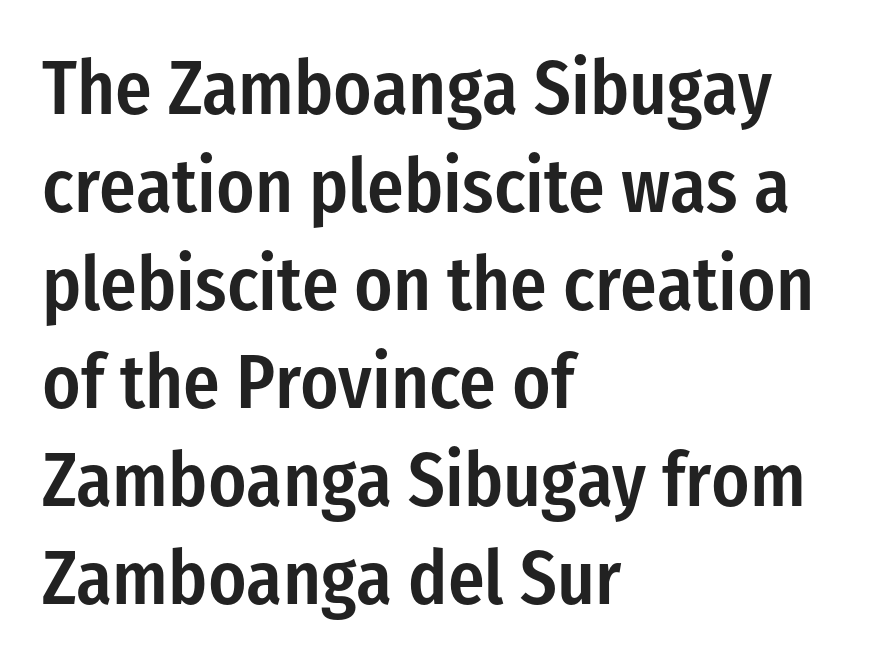
Q: Is the text bold? A: Semi-bold.
Q: Is the text italic (slanted)? A: No, it is upright.
Q: Is the typeface a serif or a sans-serif typeface? A: Sans-serif.
Q: Is the text underlined? A: No.
Q: How is the paragraph aligned? A: Left-aligned.
Q: Is the spacing between letters normal or unusually wide? A: Normal.
Q: Is the spacing between lines tight, normal or loose? A: Normal.
Q: Width (condensed, normal, or wide)? A: Condensed.
Q: Stroke contrast? A: Low.
Q: x-height? A: Medium.
Q: Monospaced? A: No.
